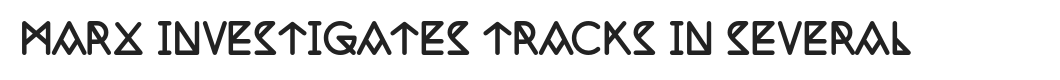
Students, this is bold: see how much ink each stroke carries. Nope, not italic — everything's standing straight. Letter spacing: default. The typeface chosen for these lines features serifs. Glance below the letters and you will spot only blank space. These lines are rendered in a variable-pitch font.
